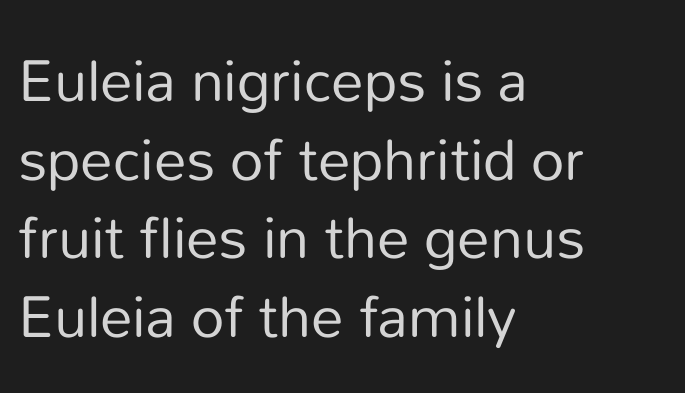
{"serif": "no", "italic": "no", "bold": "no", "weight": "regular", "width": "normal", "stroke_contrast": "low", "x_height": "medium", "monospaced": "no", "underline": "no", "align": "left", "line_spacing_ratio": 1.21, "letter_spacing": "normal", "letter_spacing_em": 0.0, "glyph_px": 65}
